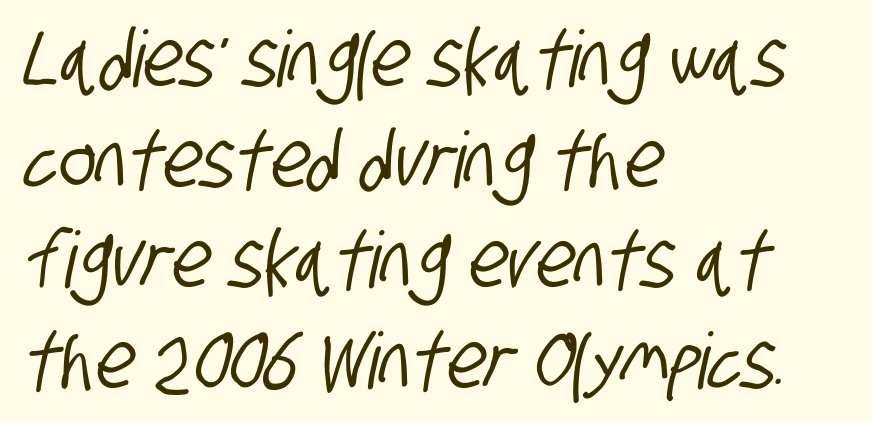
Leftover space on each line is placed entirely after the last word. What kind of face is this? One without serifs — a sans. One glance says typical: line gaps are just what's usual. The area under the type is left untouched.
